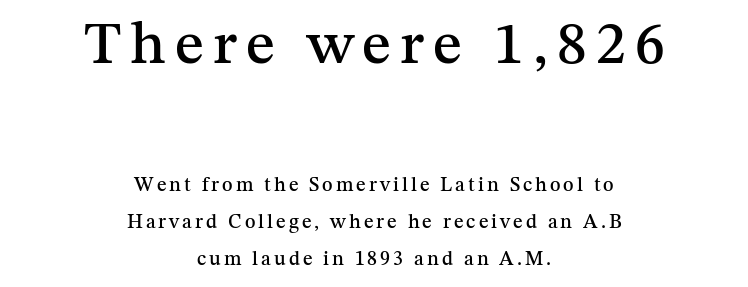
{"serif": "yes", "italic": "no", "width": "normal", "stroke_contrast": "medium", "x_height": "medium", "monospaced": "no", "underline": "no", "align": "center", "line_spacing_ratio": 1.84, "larger_block": "first", "size_ratio": 3.0, "glyph_px": 60}
